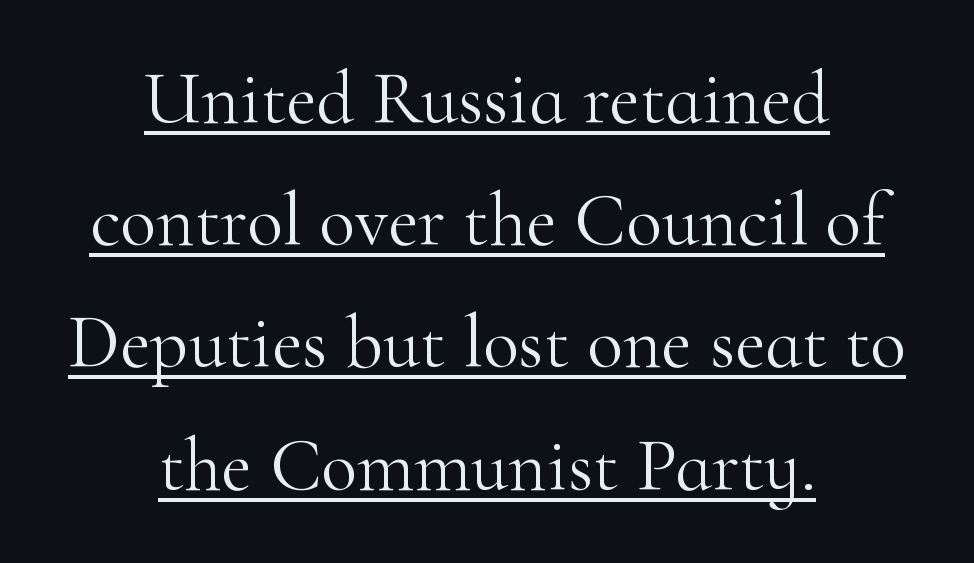
The image shows 75 px light serif type, upright; set centered, normal line spacing (1.63x), normal letter spacing, underlined; high stroke contrast and a small x-height.
